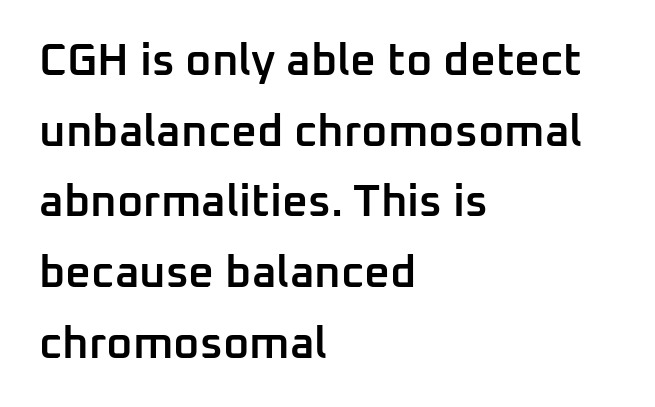
{"serif": "no", "italic": "no", "bold": "semi", "weight": "semibold", "width": "normal", "stroke_contrast": "low", "x_height": "medium", "monospaced": "no", "underline": "no", "align": "left", "line_spacing": "normal", "line_spacing_ratio": 1.57, "letter_spacing": "normal", "letter_spacing_em": 0.0, "glyph_px": 45}
